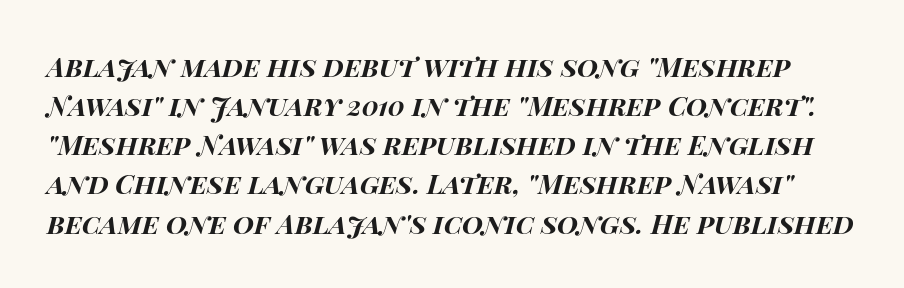
The image shows 27 px bold type, italic (leaning right); set normal line spacing (1.45x), normal letter spacing, not underlined.
